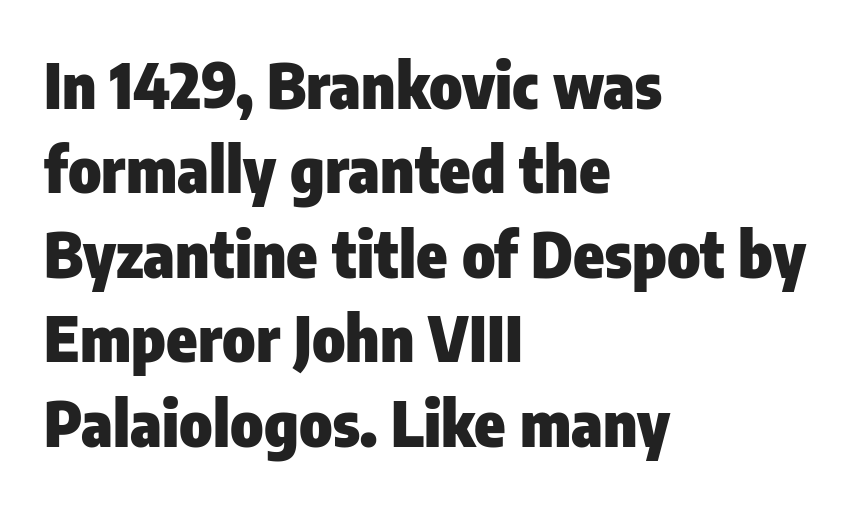
Q: Is the text bold? A: Yes.
Q: Is the text italic (slanted)? A: No, it is upright.
Q: Is the typeface a serif or a sans-serif typeface? A: Sans-serif.
Q: Is the text underlined? A: No.
Q: How is the paragraph aligned? A: Left-aligned.
Q: Is the spacing between letters normal or unusually wide? A: Normal.
Q: Is the spacing between lines tight, normal or loose? A: Normal.
Q: Width (condensed, normal, or wide)? A: Condensed.
Q: Stroke contrast? A: Low.
Q: x-height? A: Medium.
Q: Monospaced? A: No.
